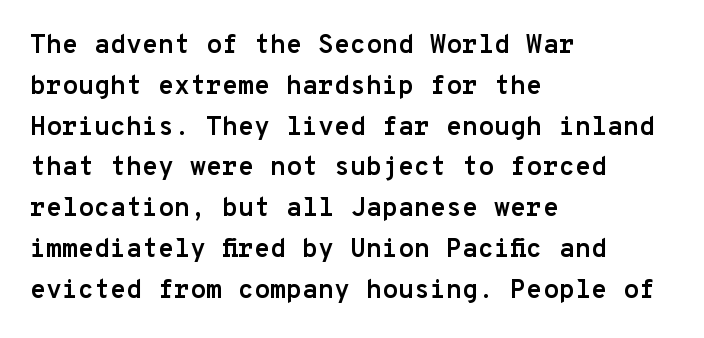
Q: Is the text bold? A: Yes.
Q: Is the text italic (slanted)? A: No, it is upright.
Q: Is the text underlined? A: No.
Q: How is the paragraph aligned? A: Left-aligned.
Q: Is the spacing between letters normal or unusually wide? A: Normal.
Q: Is the spacing between lines tight, normal or loose? A: Normal.
